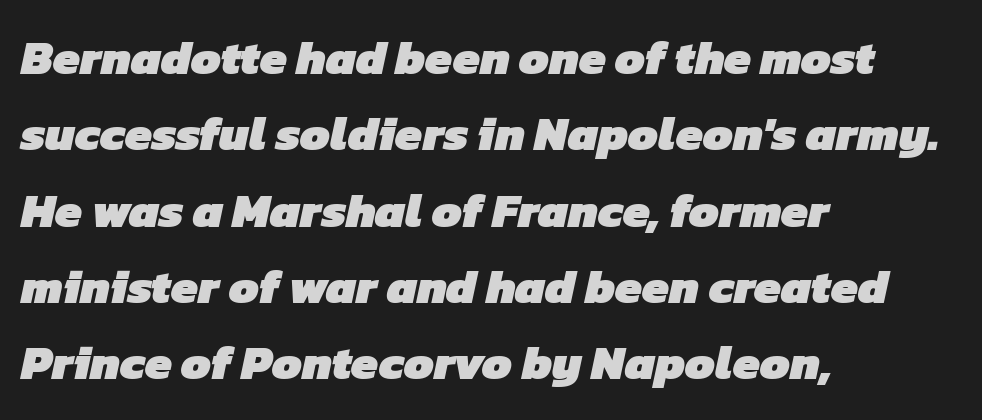
{"serif": "no", "bold": "yes", "weight": "heavy", "width": "normal", "stroke_contrast": "low", "x_height": "medium", "monospaced": "no", "underline": "no", "align": "left", "line_spacing": "normal", "line_spacing_ratio": 1.59, "letter_spacing": "normal", "letter_spacing_em": 0.0, "glyph_px": 48}
